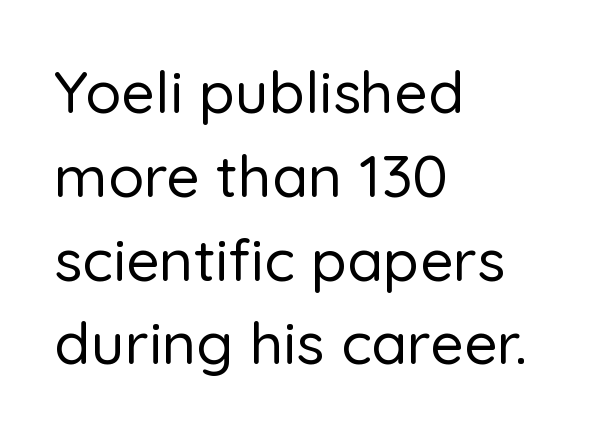
Q: Is the text italic (slanted)? A: No, it is upright.
Q: Is the typeface a serif or a sans-serif typeface? A: Sans-serif.
Q: Is the text underlined? A: No.
Q: How is the paragraph aligned? A: Left-aligned.
Q: Is the spacing between letters normal or unusually wide? A: Normal.
Q: Is the spacing between lines tight, normal or loose? A: Normal.
Q: Width (condensed, normal, or wide)? A: Normal.
Q: Stroke contrast? A: Low.
Q: x-height? A: Medium.
Q: Monospaced? A: No.
